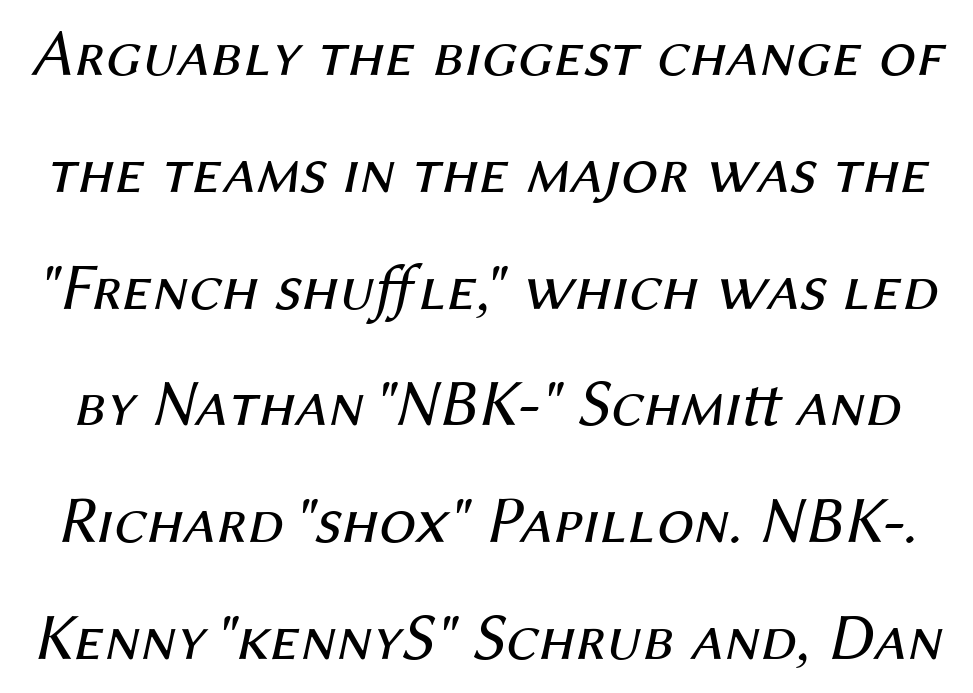
Q: Is the text bold? A: No.
Q: Is the text italic (slanted)? A: Yes, it leans right by about 12 degrees.
Q: Is the text underlined? A: No.
Q: Is the spacing between letters normal or unusually wide? A: Normal.
Q: Width (condensed, normal, or wide)? A: Normal.
Q: Stroke contrast? A: Medium.
Q: x-height? A: Medium.
Q: Monospaced? A: No.
